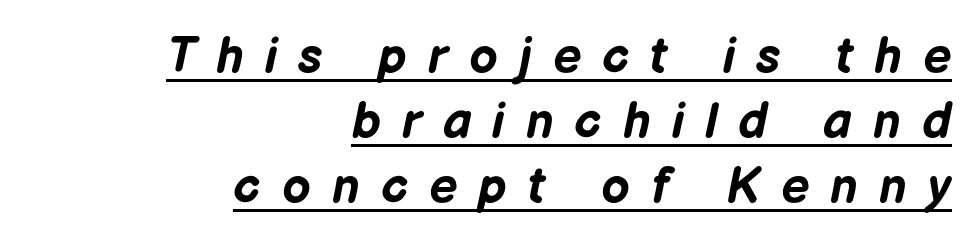
Is the block centered? No — it sits flush against the right margin. A normal amount of white space separates one row of letters from the next. Someone cranked the tracking dial way up on this one. Emphasis-style slanted type is in use.
